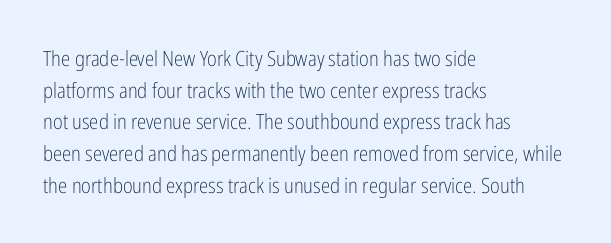
The image shows 21 px text type, upright; set left-aligned, normal line spacing (1.51x), normal letter spacing, not underlined.
